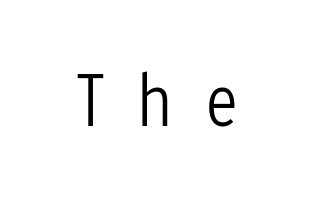
{"serif": "no", "italic": "no", "bold": "no", "weight": "light", "width": "condensed", "stroke_contrast": "low", "x_height": "medium", "monospaced": "no", "underline": "no", "letter_spacing": "wide", "letter_spacing_em": 0.44, "glyph_px": 75}
